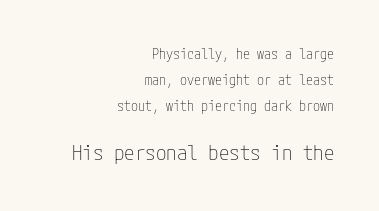
A typesetter would call this zero additional tracking. Size hierarchy here favors the trailing block over the leading one. A typesetter would mark this as roman, not italic. Underline: absent.
